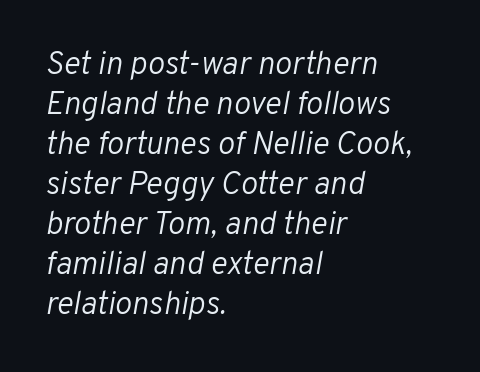
{"italic": "yes", "lean": "right", "slant_degrees": 10, "bold": "no", "weight": "light", "width": "normal", "stroke_contrast": "low", "x_height": "medium", "monospaced": "no", "underline": "no", "align": "left", "line_spacing": "normal", "line_spacing_ratio": 1.25, "letter_spacing": "normal", "letter_spacing_em": 0.0, "glyph_px": 32}
